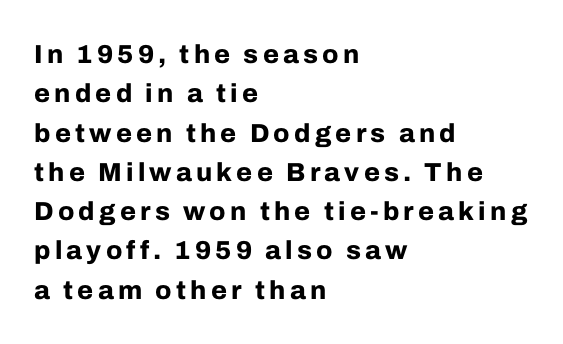
Q: Is the text bold? A: Yes.
Q: Is the text italic (slanted)? A: No, it is upright.
Q: Is the text underlined? A: No.
Q: How is the paragraph aligned? A: Left-aligned.
Q: Is the spacing between lines tight, normal or loose? A: Normal.
